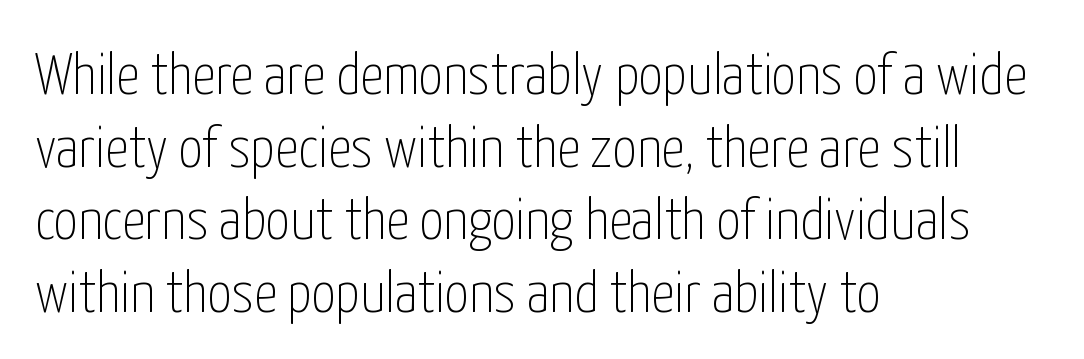
{"serif": "no", "italic": "no", "bold": "no", "weight": "thin", "width": "condensed", "stroke_contrast": "low", "x_height": "medium", "monospaced": "no", "underline": "no", "align": "left", "line_spacing_ratio": 1.23, "letter_spacing": "normal", "letter_spacing_em": 0.0, "glyph_px": 59}
